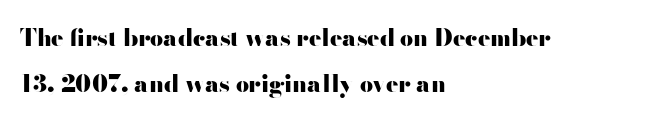
Stroke thickness is high; the sample reads as a true bold. This block would shrink considerably if given ordinary leading; it's expanded now. Notice how the passage keeps a crisp vertical edge on the left only. Characters follow at the spacing the type designer built in. Plain, unruled lines of type. This is the regular roman posture of the typeface.
